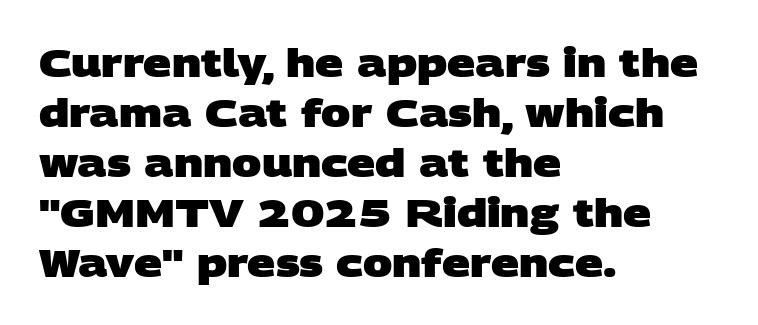
Q: Is the text bold? A: Yes.
Q: Is the typeface a serif or a sans-serif typeface? A: Sans-serif.
Q: Is the text underlined? A: No.
Q: How is the paragraph aligned? A: Left-aligned.
Q: Is the spacing between letters normal or unusually wide? A: Normal.
Q: Is the spacing between lines tight, normal or loose? A: Normal.
Q: Width (condensed, normal, or wide)? A: Wide.
Q: Stroke contrast? A: Low.
Q: x-height? A: Large.
Q: Monospaced? A: No.
